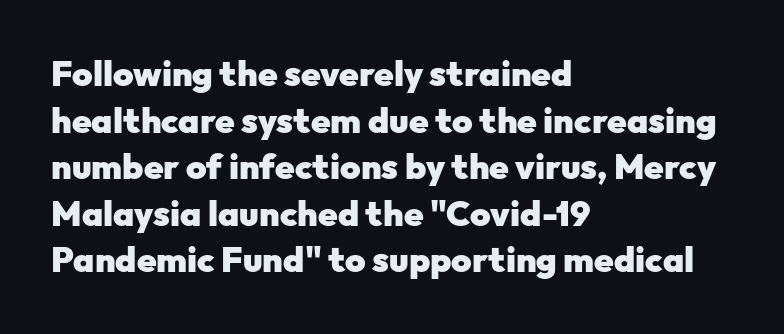
Q: Is the text bold? A: Yes.
Q: Is the text italic (slanted)? A: No, it is upright.
Q: Is the typeface a serif or a sans-serif typeface? A: Sans-serif.
Q: Is the text underlined? A: No.
Q: How is the paragraph aligned? A: Left-aligned.
Q: Is the spacing between letters normal or unusually wide? A: Normal.
Q: Is the spacing between lines tight, normal or loose? A: Normal.
Q: Width (condensed, normal, or wide)? A: Normal.
Q: Stroke contrast? A: Low.
Q: x-height? A: Medium.
Q: Monospaced? A: No.
